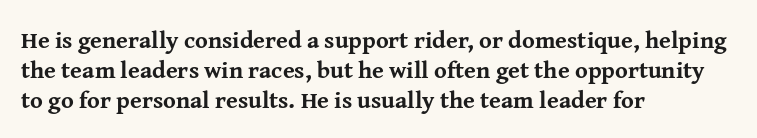
The image shows 24 px bold type, upright; set left-aligned, normal line spacing (1.25x), normal letter spacing, not underlined.
